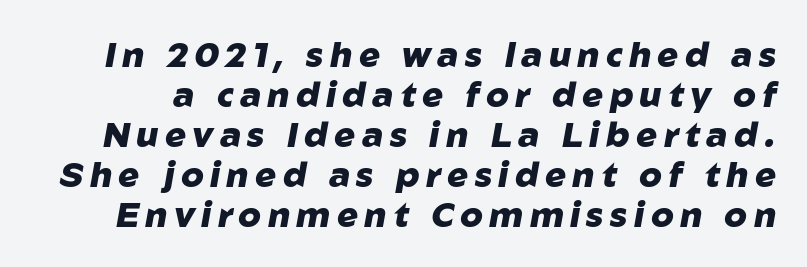
{"italic": "yes", "lean": "right", "slant_degrees": 10, "bold": "yes", "weight": "heavy", "width": "normal", "stroke_contrast": "low", "x_height": "medium", "monospaced": "no", "underline": "no", "line_spacing": "tight", "line_spacing_ratio": 1.14, "glyph_px": 35}
